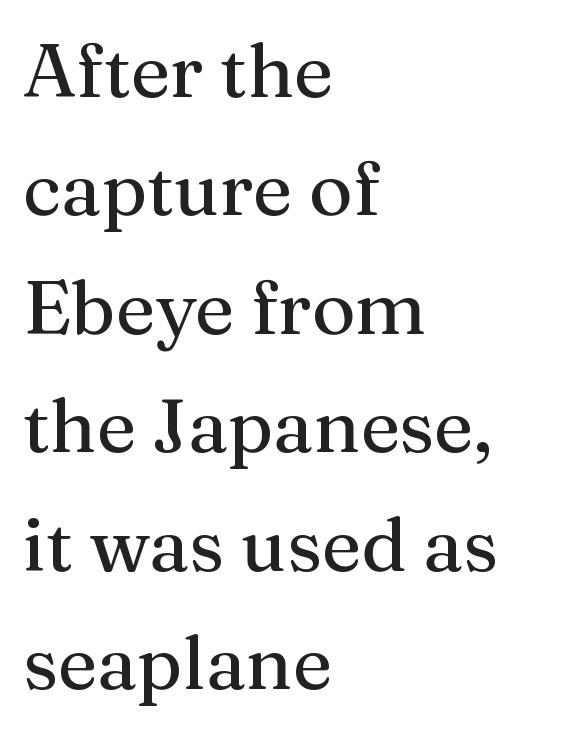
Do the letters lean? They stand straight. The glyphs in this specimen are seriffed. Underlining? Definitely not there. Think of a printed novel: that variable character pitch is what you see here. Horizontal alignment here is leftward, the default for most running prose. Line spacing here is normal.
